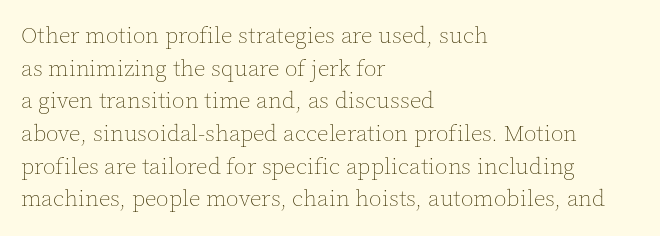
Q: Is the text bold? A: No.
Q: Is the text italic (slanted)? A: No, it is upright.
Q: Is the text underlined? A: No.
Q: How is the paragraph aligned? A: Left-aligned.
Q: Is the spacing between letters normal or unusually wide? A: Normal.
Q: Is the spacing between lines tight, normal or loose? A: Normal.
